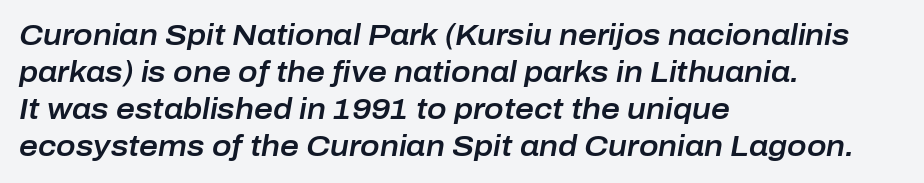
{"italic": "yes", "lean": "right", "slant_degrees": 10, "width": "normal", "stroke_contrast": "low", "x_height": "medium", "monospaced": "no", "underline": "no", "align": "left", "line_spacing": "normal", "line_spacing_ratio": 1.28, "letter_spacing": "normal", "letter_spacing_em": 0.0, "glyph_px": 29}
